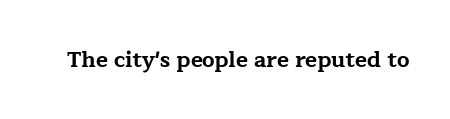
Short note: letters normally spaced. Words float on clear page, feet unadorned. The letters stand upright; this is a roman face. Heavy, bold letterforms.
